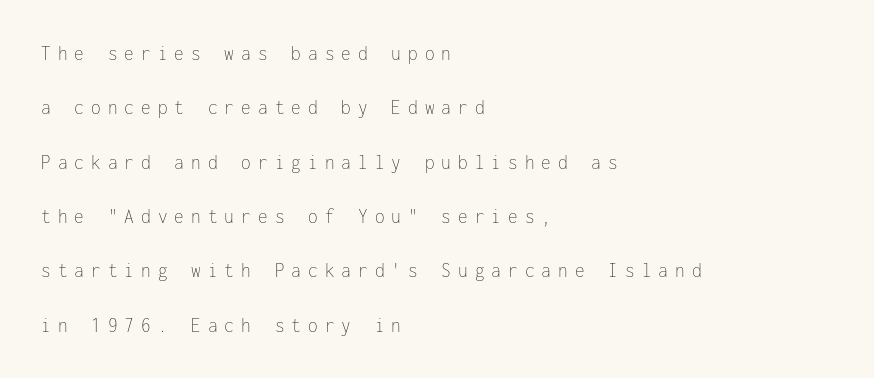
What stands out about the letter spacing? Its width — letters are far apart. Does the copy run flush right? No — it runs flush left. The specimen reads as upright at a glance. Letters rest on an invisible, unmarked baseline.
